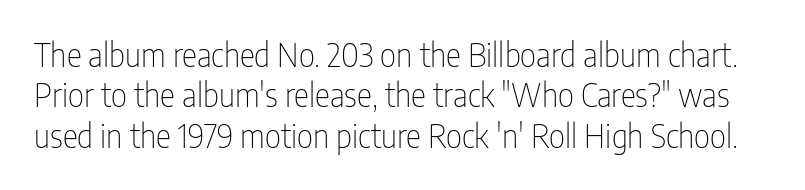
Q: Is the text bold? A: No.
Q: Is the text italic (slanted)? A: No, it is upright.
Q: Is the typeface a serif or a sans-serif typeface? A: Sans-serif.
Q: Is the text underlined? A: No.
Q: Is the spacing between letters normal or unusually wide? A: Normal.
Q: Is the spacing between lines tight, normal or loose? A: Normal.
Q: Width (condensed, normal, or wide)? A: Condensed.
Q: Stroke contrast? A: Low.
Q: x-height? A: Medium.
Q: Monospaced? A: No.
